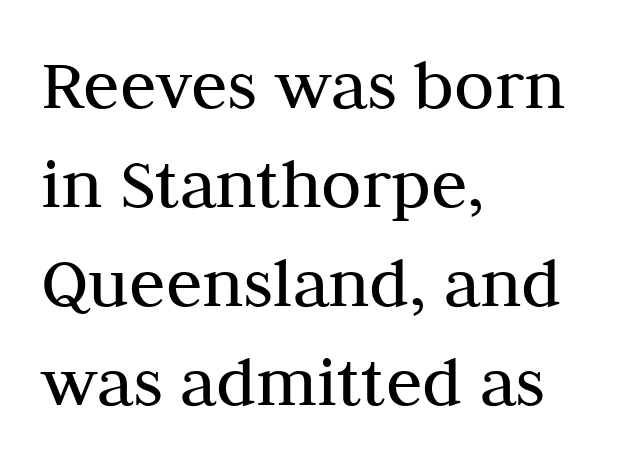
What kind of face is this? One with serifs. A bare baseline throughout the passage. There is no visible air inserted between adjacent glyphs. Heft: none added — not bold.
